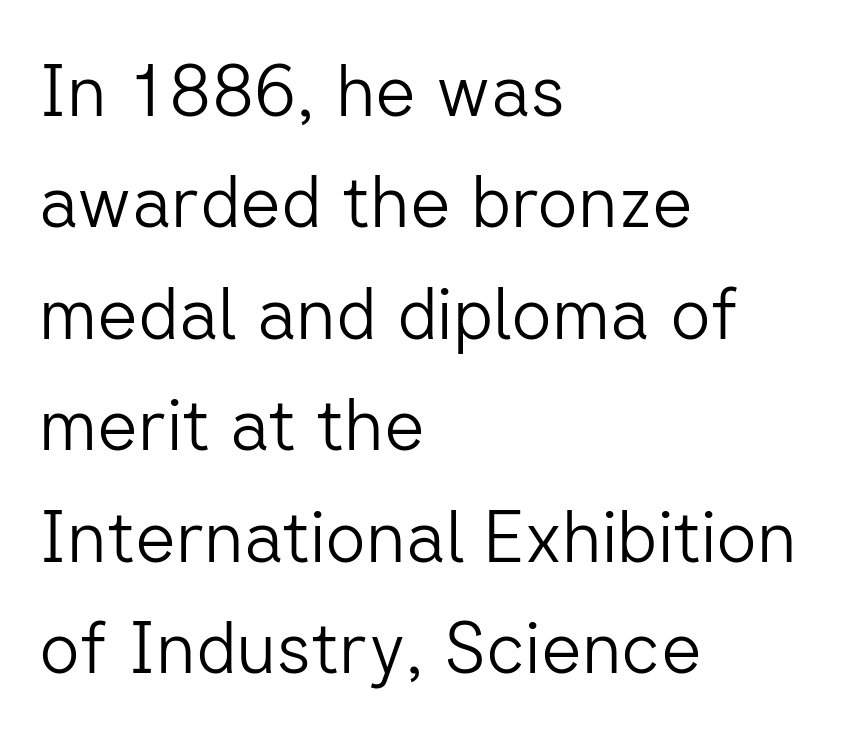
{"serif": "no", "italic": "no", "bold": "no", "weight": "light", "width": "normal", "stroke_contrast": "low", "x_height": "medium", "monospaced": "no", "underline": "no", "align": "left", "line_spacing": "normal", "line_spacing_ratio": 1.57, "letter_spacing": "normal", "letter_spacing_em": 0.0, "glyph_px": 71}
